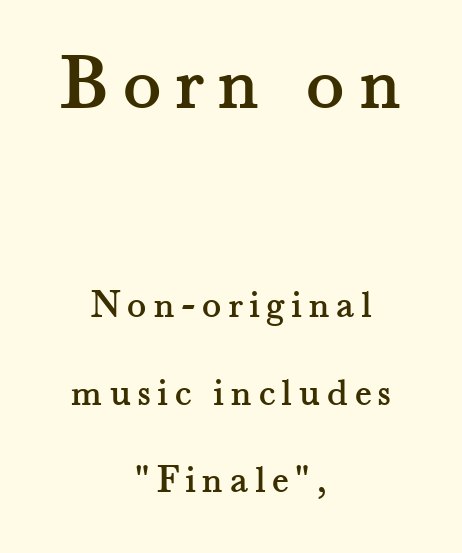
{"serif": "yes", "italic": "no", "width": "normal", "stroke_contrast": "medium", "x_height": "small", "monospaced": "no", "underline": "no", "align": "center", "line_spacing": "loose", "line_spacing_ratio": 2.18, "larger_block": "first", "size_ratio": 2.0, "glyph_px": 80}
